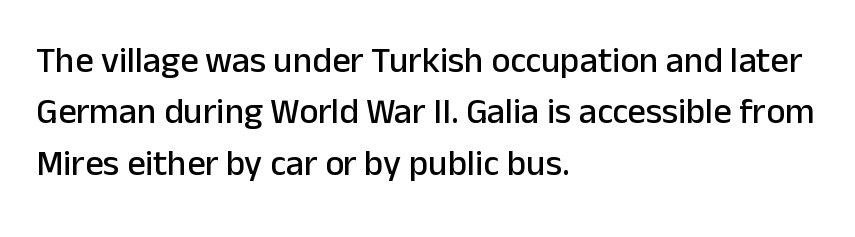
{"serif": "no", "italic": "no", "width": "normal", "stroke_contrast": "low", "x_height": "medium", "monospaced": "no", "underline": "no", "align": "left", "line_spacing": "normal", "line_spacing_ratio": 1.43, "letter_spacing": "normal", "letter_spacing_em": 0.0, "glyph_px": 36}
